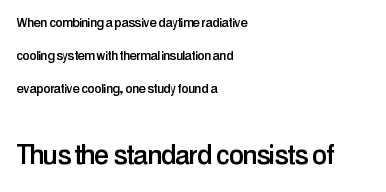
{"serif": "no", "italic": "no", "width": "condensed", "stroke_contrast": "low", "x_height": "medium", "monospaced": "no", "underline": "no", "align": "left", "line_spacing": "loose", "line_spacing_ratio": 2.07, "letter_spacing": "normal", "letter_spacing_em": 0.0, "larger_block": "second", "size_ratio": 2.06, "glyph_px": 33}
